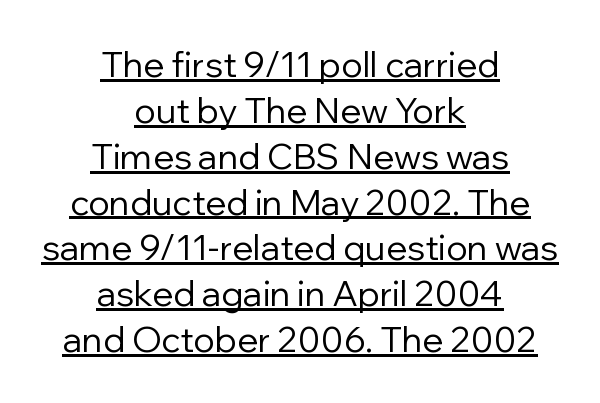
Q: Is the text bold? A: No.
Q: Is the text italic (slanted)? A: No, it is upright.
Q: Is the typeface a serif or a sans-serif typeface? A: Sans-serif.
Q: Is the text underlined? A: Yes.
Q: How is the paragraph aligned? A: Centered.
Q: Is the spacing between letters normal or unusually wide? A: Normal.
Q: Is the spacing between lines tight, normal or loose? A: Normal.
Q: Width (condensed, normal, or wide)? A: Normal.
Q: Stroke contrast? A: Low.
Q: x-height? A: Medium.
Q: Monospaced? A: No.
